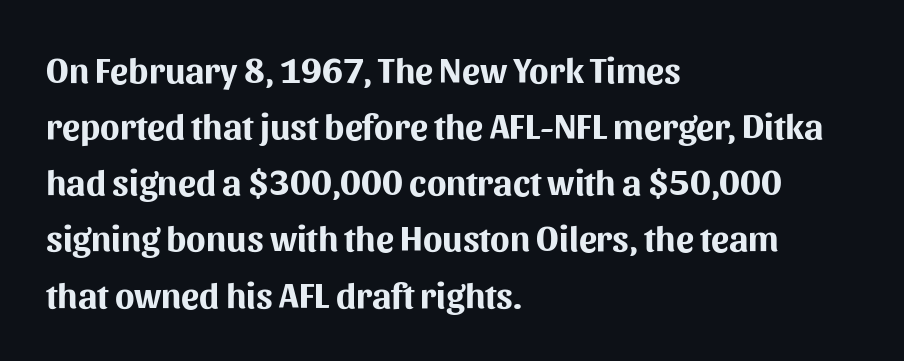
Q: Is the text bold? A: Yes.
Q: Is the text italic (slanted)? A: No, it is upright.
Q: Is the typeface a serif or a sans-serif typeface? A: Sans-serif.
Q: Is the text underlined? A: No.
Q: How is the paragraph aligned? A: Left-aligned.
Q: Is the spacing between letters normal or unusually wide? A: Normal.
Q: Is the spacing between lines tight, normal or loose? A: Normal.
Q: Width (condensed, normal, or wide)? A: Normal.
Q: Stroke contrast? A: Medium.
Q: x-height? A: Medium.
Q: Monospaced? A: No.
